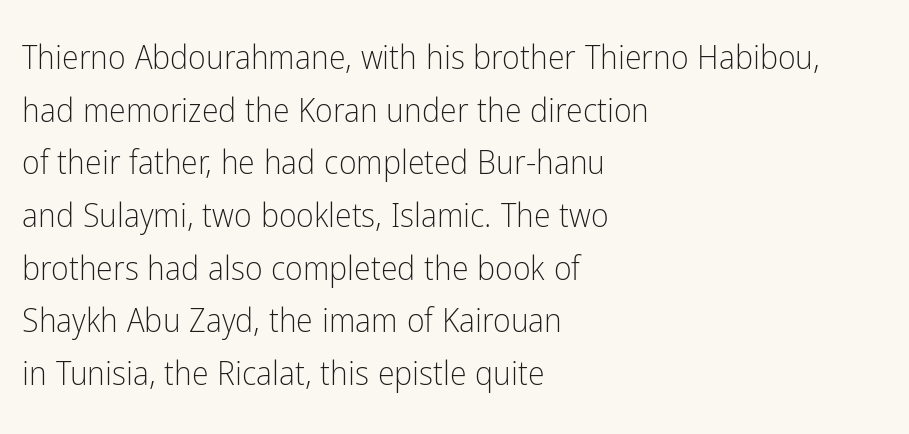
{"serif": "no", "italic": "no", "bold": "no", "weight": "light", "width": "condensed", "stroke_contrast": "low", "x_height": "medium", "monospaced": "no", "underline": "no", "align": "left", "line_spacing": "normal", "line_spacing_ratio": 1.55, "letter_spacing": "normal", "letter_spacing_em": 0.0, "glyph_px": 34}
